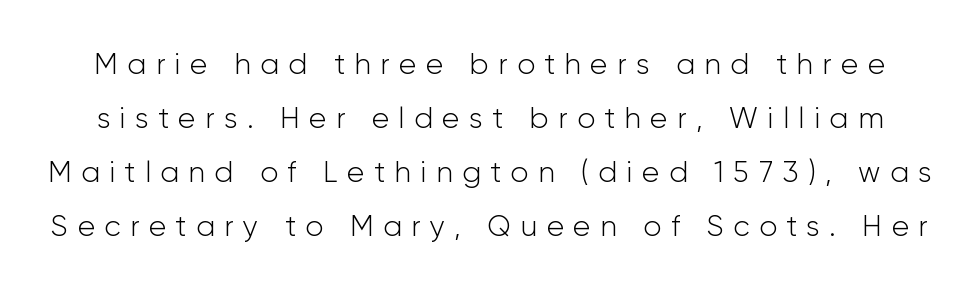
The image shows 29 px light sans-serif type, upright; set line spacing 1.86x, unusually wide letter spacing (+0.33 em), not underlined; low stroke contrast and a medium x-height.
